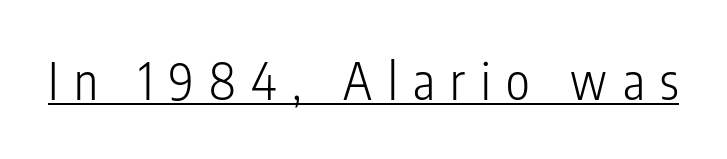
{"serif": "no", "italic": "no", "bold": "no", "weight": "light", "width": "condensed", "stroke_contrast": "low", "x_height": "medium", "monospaced": "no", "underline": "yes", "letter_spacing": "wide", "letter_spacing_em": 0.31, "glyph_px": 50}
